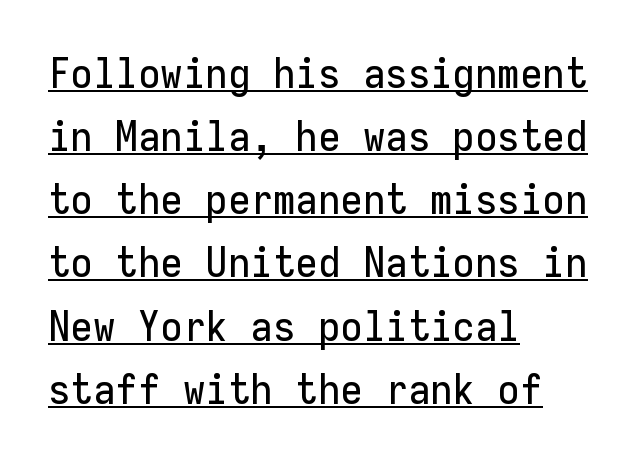
Q: Is the text italic (slanted)? A: No, it is upright.
Q: Is the typeface a serif or a sans-serif typeface? A: Sans-serif.
Q: Is the text underlined? A: Yes.
Q: How is the paragraph aligned? A: Left-aligned.
Q: Is the spacing between letters normal or unusually wide? A: Normal.
Q: Is the spacing between lines tight, normal or loose? A: Normal.
Q: Width (condensed, normal, or wide)? A: Normal.
Q: Stroke contrast? A: Low.
Q: x-height? A: Medium.
Q: Monospaced? A: Yes.
